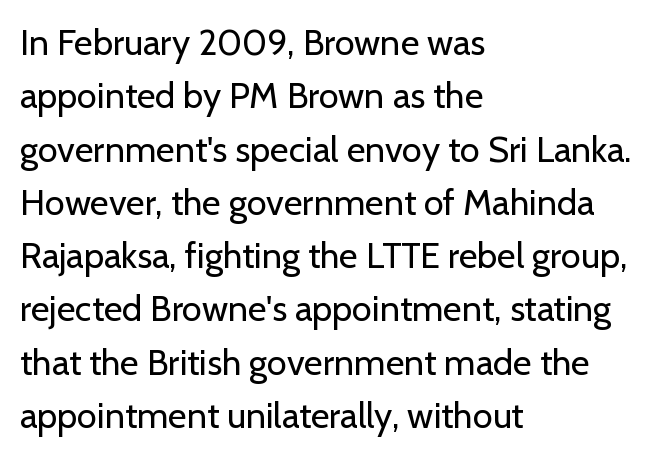
Q: Is the text bold? A: No.
Q: Is the text italic (slanted)? A: No, it is upright.
Q: Is the typeface a serif or a sans-serif typeface? A: Sans-serif.
Q: Is the text underlined? A: No.
Q: How is the paragraph aligned? A: Left-aligned.
Q: Is the spacing between letters normal or unusually wide? A: Normal.
Q: Is the spacing between lines tight, normal or loose? A: Normal.
Q: Width (condensed, normal, or wide)? A: Normal.
Q: Stroke contrast? A: Low.
Q: x-height? A: Medium.
Q: Monospaced? A: No.
